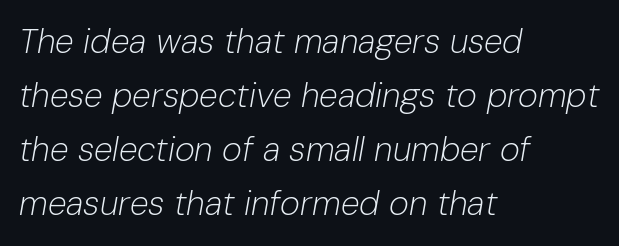
Characters follow at the spacing the type designer built in. Descender tails drop into unmarked territory. In terms of leading, this rendering sits right in the middle. Posture: slanted.
